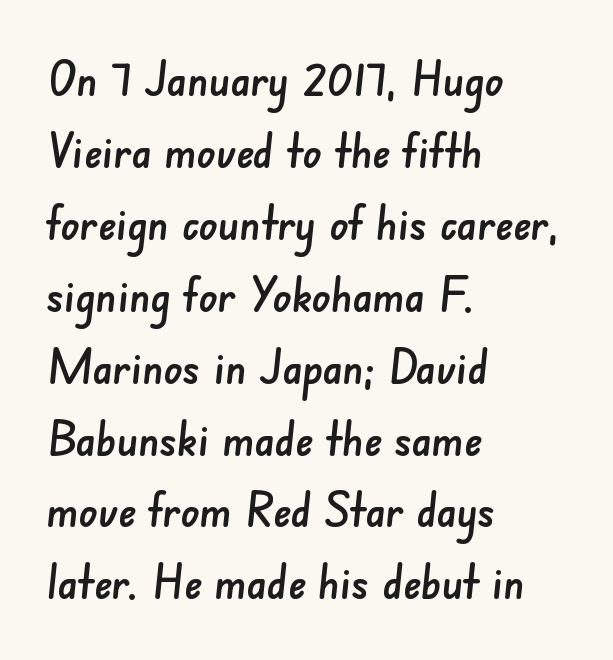
Letter spacing: default. Visually the block forms a straight wall on the left and a jagged coastline on the right. The text was rendered using a sans face with plain stroke endings. This block has exactly the height ordinary leading produces. Here the designer chose a conventional face with non-uniform glyph widths. The words here are not underlined.
